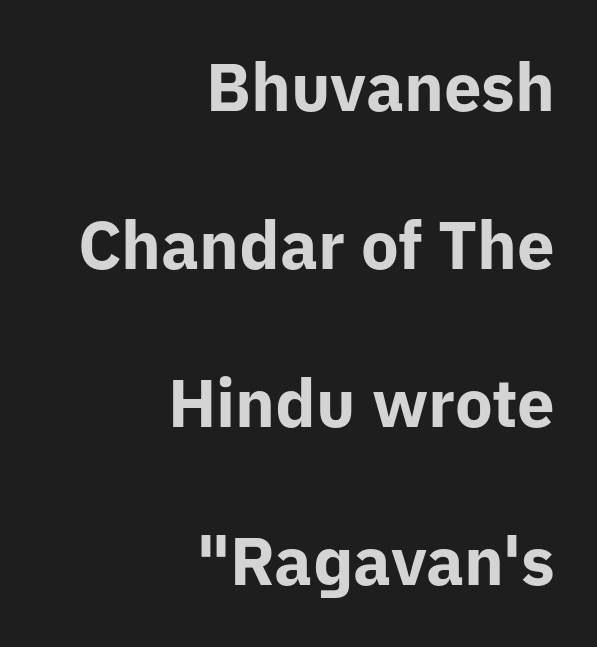
{"serif": "no", "italic": "no", "bold": "yes", "weight": "bold", "width": "normal", "stroke_contrast": "low", "x_height": "medium", "monospaced": "no", "underline": "no", "align": "right", "line_spacing": "loose", "line_spacing_ratio": 2.36, "letter_spacing": "normal", "letter_spacing_em": 0.0, "glyph_px": 67}
